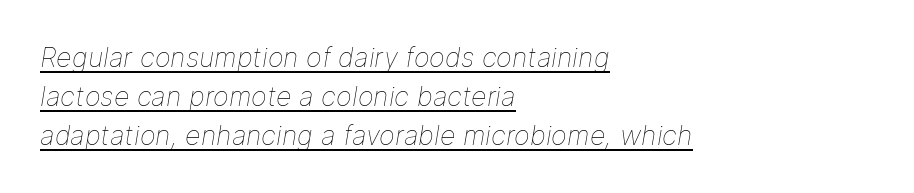
Q: Is the text bold? A: No.
Q: Is the text italic (slanted)? A: Yes, it leans right by about 9 degrees.
Q: Is the text underlined? A: Yes.
Q: How is the paragraph aligned? A: Left-aligned.
Q: Is the spacing between letters normal or unusually wide? A: Normal.
Q: Is the spacing between lines tight, normal or loose? A: Normal.
